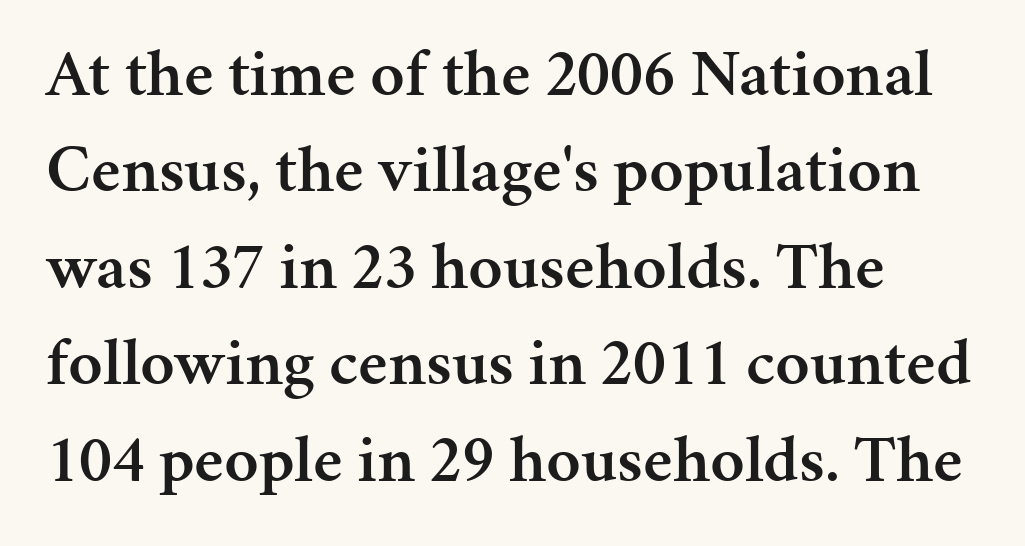
Q: Is the text bold? A: Semi-bold.
Q: Is the text italic (slanted)? A: No, it is upright.
Q: Is the typeface a serif or a sans-serif typeface? A: Serif.
Q: Is the text underlined? A: No.
Q: How is the paragraph aligned? A: Left-aligned.
Q: Is the spacing between letters normal or unusually wide? A: Normal.
Q: Is the spacing between lines tight, normal or loose? A: Normal.
Q: Width (condensed, normal, or wide)? A: Normal.
Q: Stroke contrast? A: Medium.
Q: x-height? A: Medium.
Q: Monospaced? A: No.
